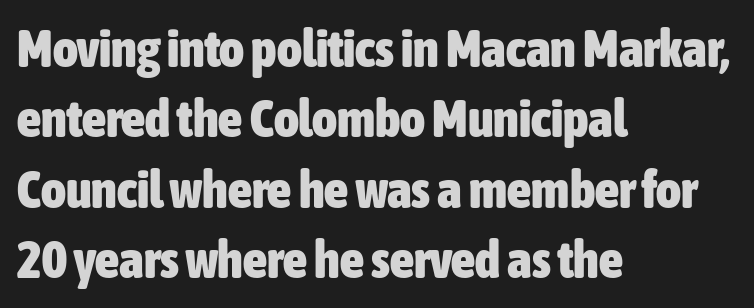
The image shows 53 px heavy, condensed sans-serif type, upright; set left-aligned, normal line spacing (1.33x), normal letter spacing, not underlined; low stroke contrast and a medium x-height.
